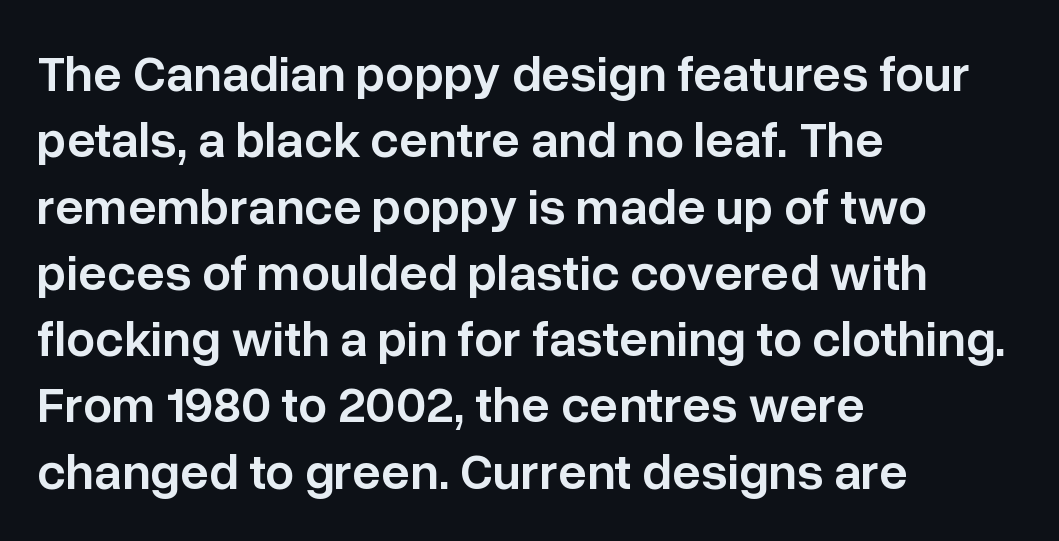
{"serif": "no", "italic": "no", "bold": "semi", "weight": "semibold", "width": "normal", "stroke_contrast": "low", "x_height": "medium", "monospaced": "no", "underline": "no", "align": "left", "line_spacing": "normal", "line_spacing_ratio": 1.3, "letter_spacing": "normal", "letter_spacing_em": 0.0, "glyph_px": 51}
